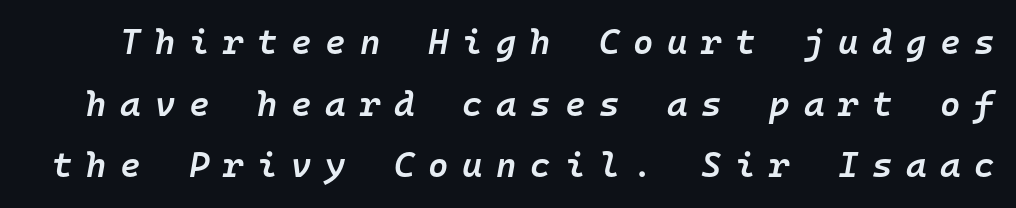
{"italic": "yes", "lean": "right", "slant_degrees": 10, "bold": "semi", "weight": "semibold", "width": "normal", "stroke_contrast": "low", "x_height": "medium", "monospaced": "yes", "underline": "no", "line_spacing_ratio": 1.76, "letter_spacing": "wide", "letter_spacing_em": 0.39, "glyph_px": 35}
